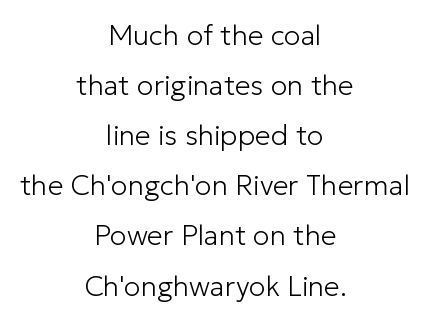
Q: Is the text bold? A: No.
Q: Is the text italic (slanted)? A: No, it is upright.
Q: Is the typeface a serif or a sans-serif typeface? A: Sans-serif.
Q: Is the text underlined? A: No.
Q: How is the paragraph aligned? A: Centered.
Q: Is the spacing between letters normal or unusually wide? A: Normal.
Q: Width (condensed, normal, or wide)? A: Normal.
Q: Stroke contrast? A: Low.
Q: x-height? A: Medium.
Q: Monospaced? A: No.
